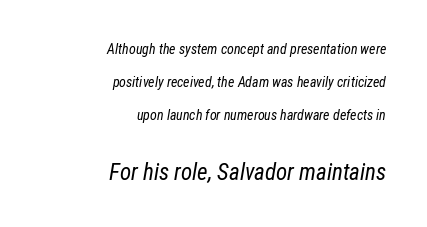
Q: Is the text bold? A: No.
Q: Is the text italic (slanted)? A: Yes, it leans right by about 12 degrees.
Q: Is the text underlined? A: No.
Q: How is the paragraph aligned? A: Right-aligned.
Q: Is the spacing between letters normal or unusually wide? A: Normal.
Q: Is the spacing between lines tight, normal or loose? A: Loose.
Q: Which block of text is set in a larger size, the first (top) or the second (bottom)? A: The second (bottom) one.
